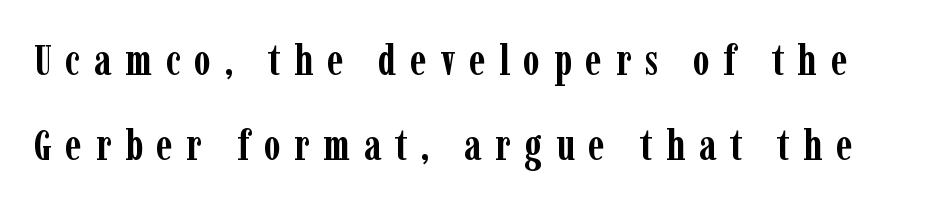
Caption: bold face, heavy strokes. Regarding leading, the lines here are spaced well apart. Looks like regular typesetting: each glyph gets only the width it needs. Ascenders rise straight up at ninety degrees. Compared with typical body copy, the letter spacing here is much looser. What kind of face is this? One with serifs.
